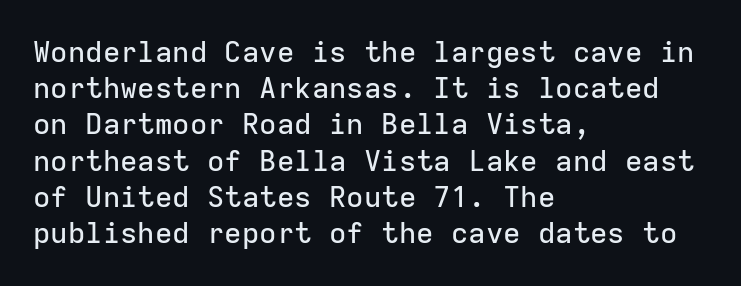
Honestly, the row spacing looks completely unremarkable. The line texture is even and compact thanks to regular tracking. Has an underline been added? It has not. In CSS terms this would be text-align: left.
